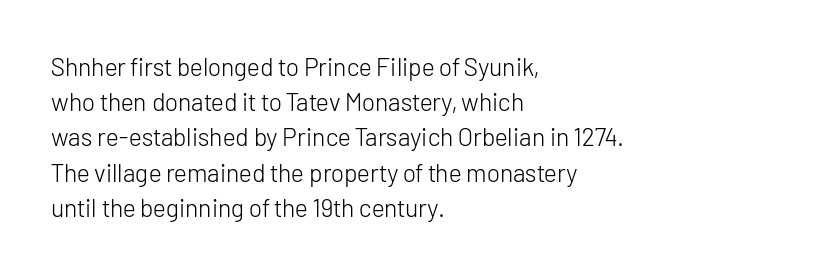
{"italic": "no", "bold": "no", "underline": "no", "align": "left", "line_spacing": "normal", "line_spacing_ratio": 1.41, "letter_spacing": "normal", "letter_spacing_em": 0.0, "glyph_px": 25}
